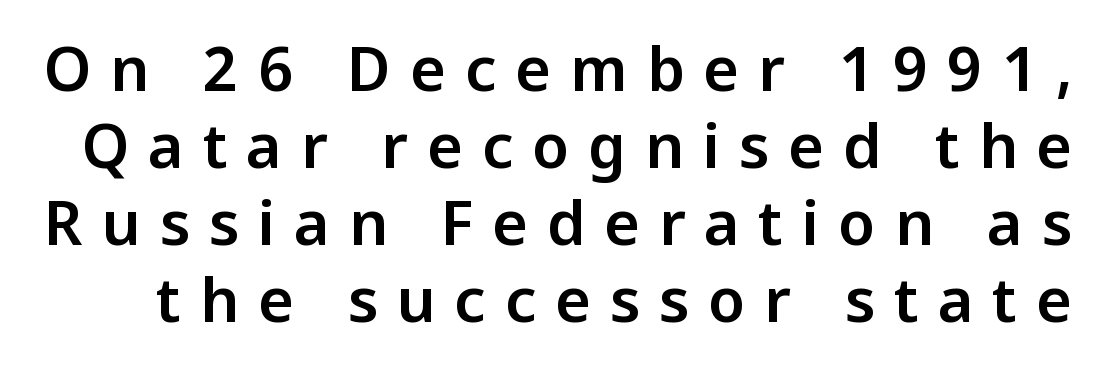
The passage shown is typed in a proportional face where columns would drift. Loose tracking; the words dissolve into strings of separated letters. This block has exactly the height ordinary leading produces. The space beneath each line is pristine and unruled. The font's upright variant was chosen for this text.
